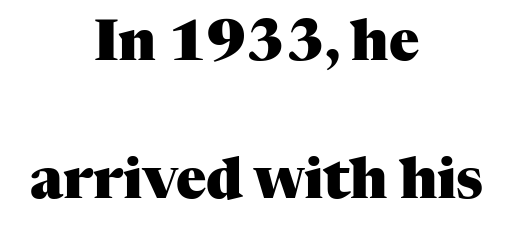
Q: Is the text bold? A: Yes.
Q: Is the text italic (slanted)? A: No, it is upright.
Q: Is the typeface a serif or a sans-serif typeface? A: Serif.
Q: Is the text underlined? A: No.
Q: How is the paragraph aligned? A: Centered.
Q: Is the spacing between letters normal or unusually wide? A: Normal.
Q: Is the spacing between lines tight, normal or loose? A: Loose.
Q: Width (condensed, normal, or wide)? A: Normal.
Q: Stroke contrast? A: Medium.
Q: x-height? A: Medium.
Q: Monospaced? A: No.
